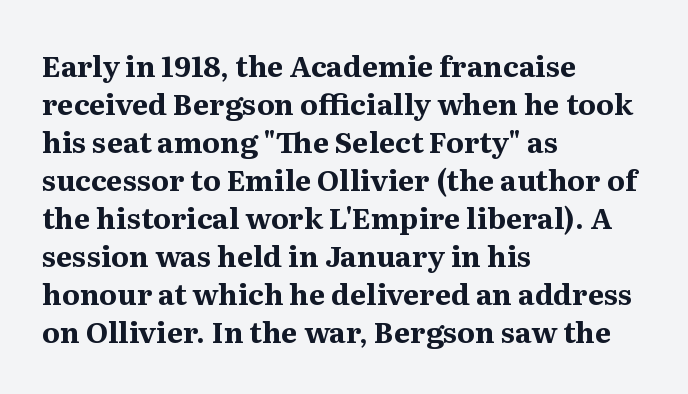
The image shows 29 px bold serif type, upright; set left-aligned, normal line spacing (1.31x), normal letter spacing, not underlined; medium stroke contrast and a medium x-height.
